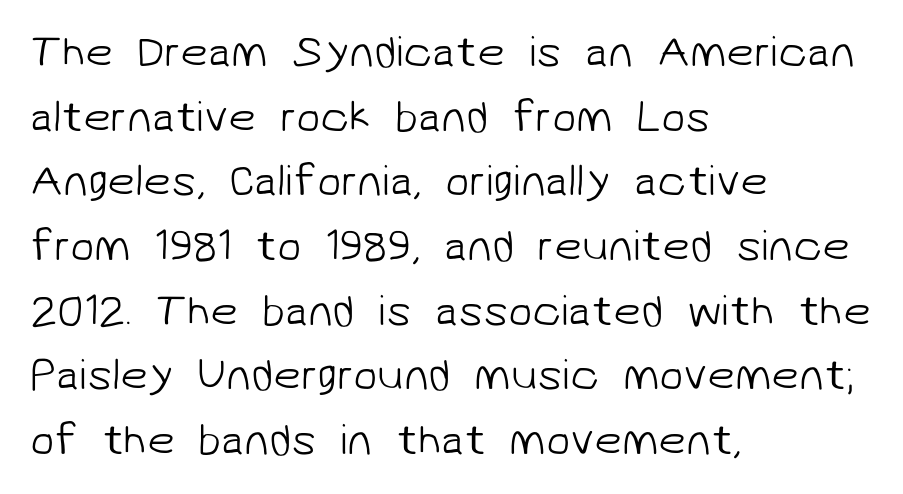
Weight class: somewhere from thin through regular. Does extra space separate the letters? No, they use regular spacing. These lines are composed in type without serifs. Varying glyph widths throughout — classic text-font behaviour. Letters rest on an invisible, unmarked baseline. Does the copy run flush right? No — it runs flush left.
